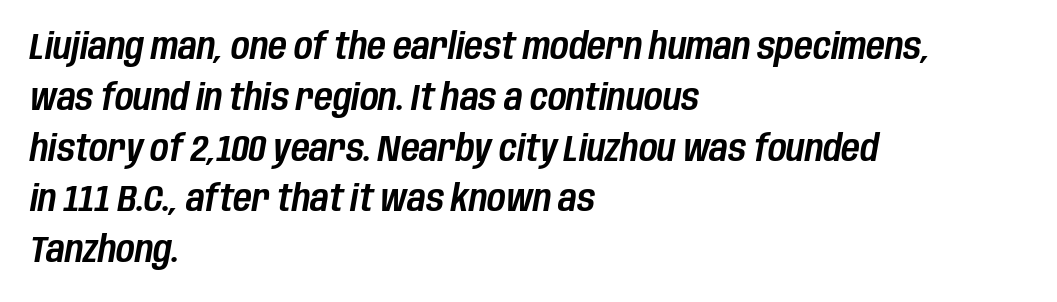
{"italic": "yes", "lean": "right", "slant_degrees": 10, "width": "condensed", "stroke_contrast": "low", "x_height": "large", "monospaced": "no", "underline": "no", "align": "left", "line_spacing": "normal", "line_spacing_ratio": 1.41, "letter_spacing": "normal", "letter_spacing_em": 0.0, "glyph_px": 36}
